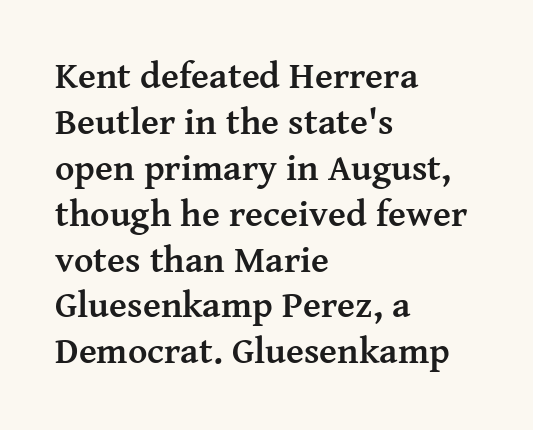
Q: Is the text bold? A: Yes.
Q: Is the text italic (slanted)? A: No, it is upright.
Q: Is the typeface a serif or a sans-serif typeface? A: Serif.
Q: Is the text underlined? A: No.
Q: How is the paragraph aligned? A: Left-aligned.
Q: Is the spacing between letters normal or unusually wide? A: Normal.
Q: Width (condensed, normal, or wide)? A: Normal.
Q: Stroke contrast? A: Medium.
Q: x-height? A: Medium.
Q: Monospaced? A: No.
